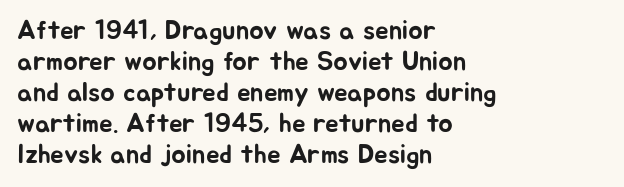
Q: Is the text italic (slanted)? A: No, it is upright.
Q: Is the text underlined? A: No.
Q: How is the paragraph aligned? A: Left-aligned.
Q: Is the spacing between letters normal or unusually wide? A: Normal.
Q: Is the spacing between lines tight, normal or loose? A: Tight.
